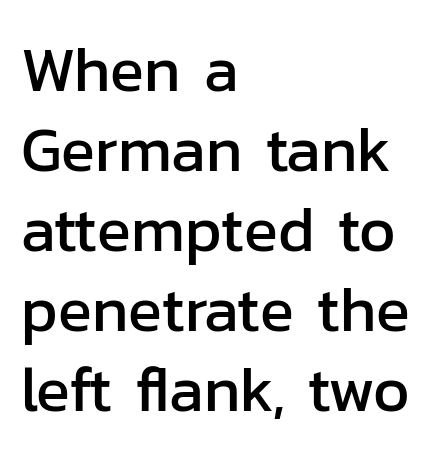
Leading matches the norm, producing a regular column. The axis of the letterforms is exactly vertical. Letter spacing: default. Nobody drew a line under any word here. Layout note: lines flush left.
